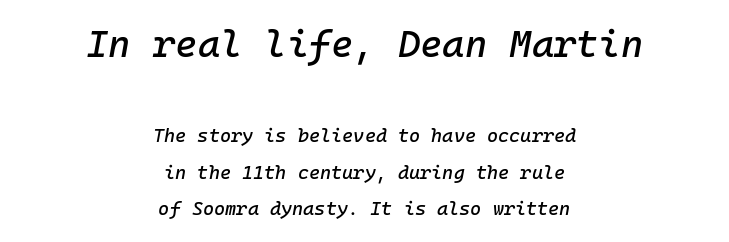
The image shows 38 px text type, italic (leaning right), monospaced; set centered, loose line spacing (1.92x), normal letter spacing, not underlined; the first (top) block is 2.0x larger; low stroke contrast and a medium x-height.
